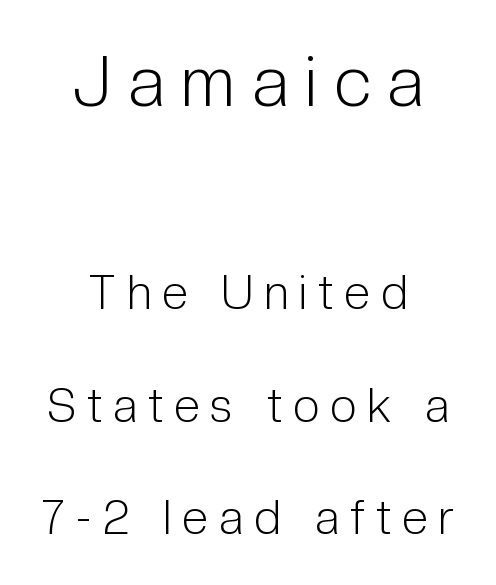
The image shows 71 px light, condensed sans-serif type, upright; set centered, loose line spacing (2.39x), unusually wide letter spacing (+0.24 em), not underlined; the first (top) block is 1.51x larger; low stroke contrast and a medium x-height.
